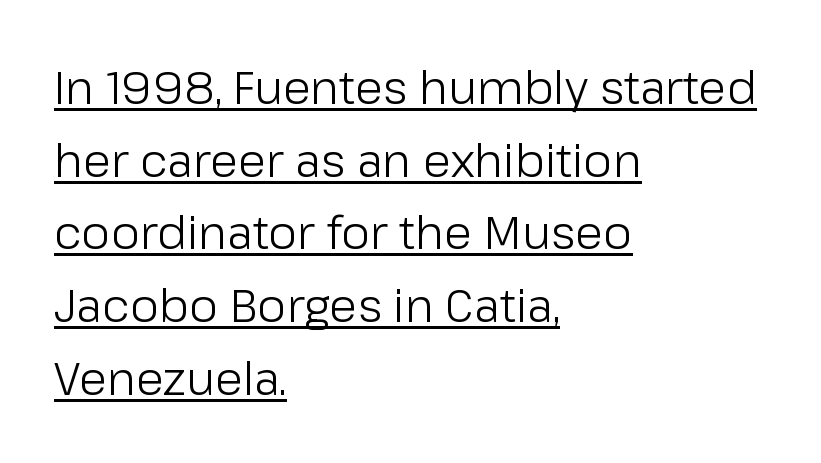
Rendered with straight, roman letterforms. Does the leading feel generous? No, just average. These characters rest on top of a visible drawn line. The typeface has the unassuming heft of standard copy or less.
